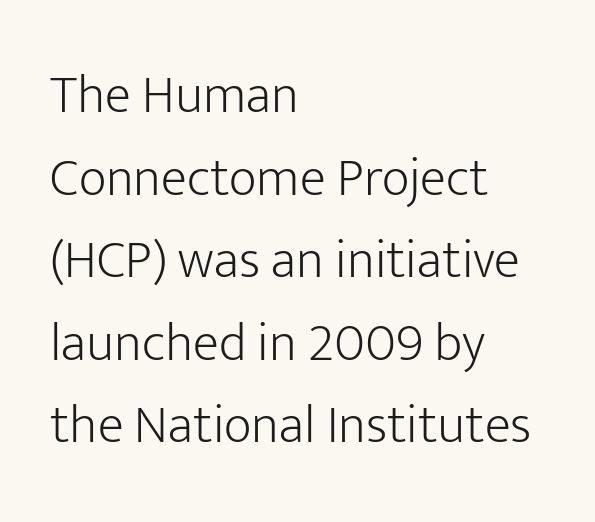
Left-aligned paragraph, ragged on the right. Bold? No — there's no thickening of the strokes. Baseline-to-baseline distance is the conventional proportion of letter height. You could not count columns in this text — the font is proportionally spaced. Rule under the text: the space is simply empty. Font category for this specimen: sans-serif.
